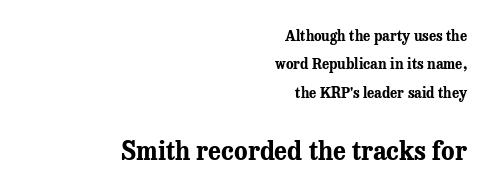
{"italic": "no", "bold": "yes", "underline": "no", "align": "right", "line_spacing": "loose", "line_spacing_ratio": 2.02, "letter_spacing": "normal", "letter_spacing_em": 0.0, "larger_block": "second", "size_ratio": 1.79, "glyph_px": 25}
